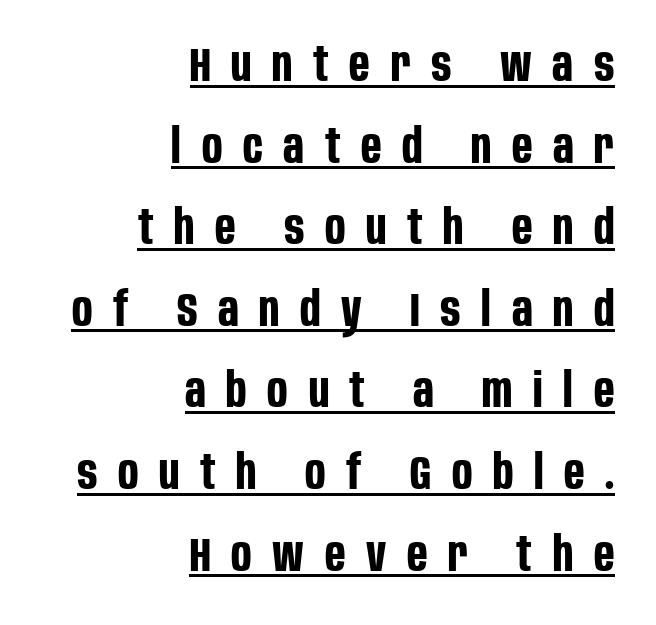
The image shows 48 px bold, condensed sans-serif type, upright; set right-aligned, normal line spacing (1.7x), unusually wide letter spacing (+0.43 em), underlined; low stroke contrast and a large x-height.
